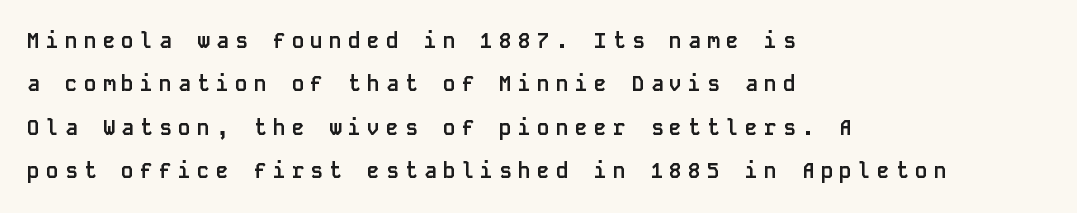
Q: Is the text bold? A: Yes.
Q: Is the text italic (slanted)? A: No, it is upright.
Q: Is the text underlined? A: No.
Q: How is the paragraph aligned? A: Left-aligned.
Q: Is the spacing between letters normal or unusually wide? A: Unusually wide.
Q: Is the spacing between lines tight, normal or loose? A: Loose.
